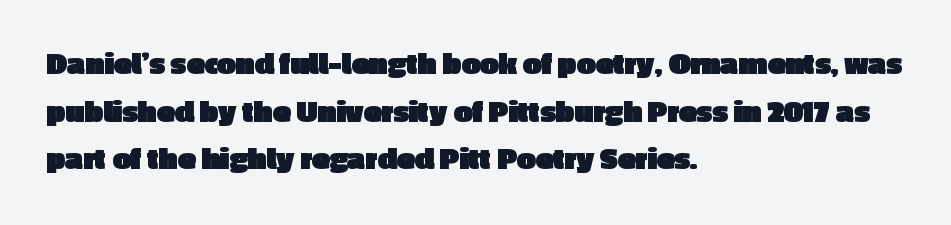
Compared with typical body copy, the letter spacing here is the same. Honestly, there is no underline to notice here at all. This rendering uses left alignment, leaving the right contour irregular. Interline gaps are of average width in this sample.
